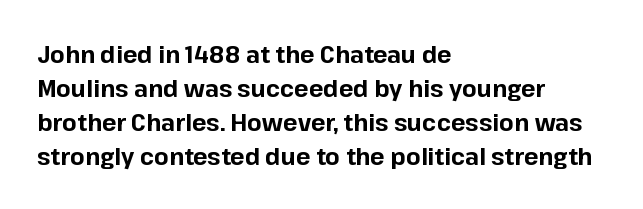
Q: Is the text bold? A: Yes.
Q: Is the text italic (slanted)? A: No, it is upright.
Q: Is the text underlined? A: No.
Q: How is the paragraph aligned? A: Left-aligned.
Q: Is the spacing between letters normal or unusually wide? A: Normal.
Q: Is the spacing between lines tight, normal or loose? A: Normal.
